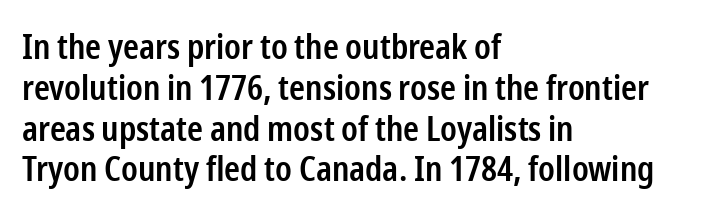
The image shows 34 px semibold, condensed sans-serif type, upright; set left-aligned, line spacing 1.2x, normal letter spacing, not underlined; low stroke contrast and a medium x-height.
